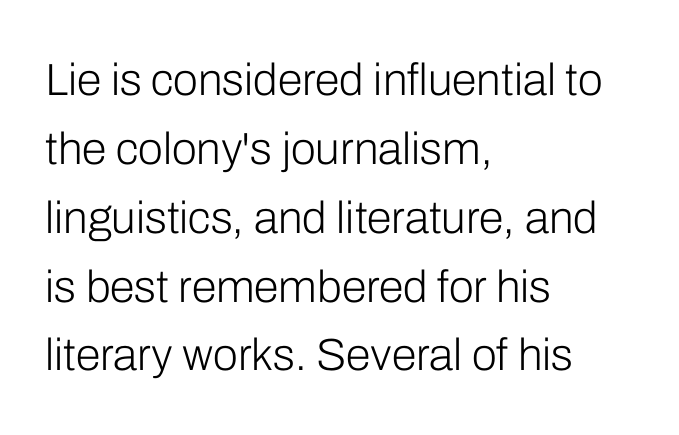
{"serif": "no", "italic": "no", "bold": "no", "weight": "light", "width": "normal", "stroke_contrast": "low", "x_height": "medium", "monospaced": "no", "underline": "no", "align": "left", "line_spacing": "normal", "line_spacing_ratio": 1.53, "letter_spacing": "normal", "letter_spacing_em": 0.0, "glyph_px": 45}
